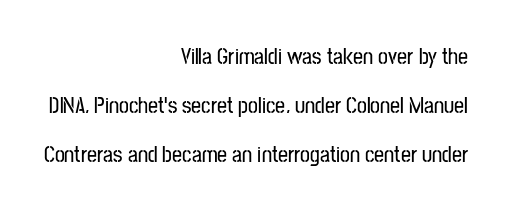
The image shows 22 px text type, upright; set right-aligned, loose line spacing (2.22x), normal letter spacing, not underlined.
